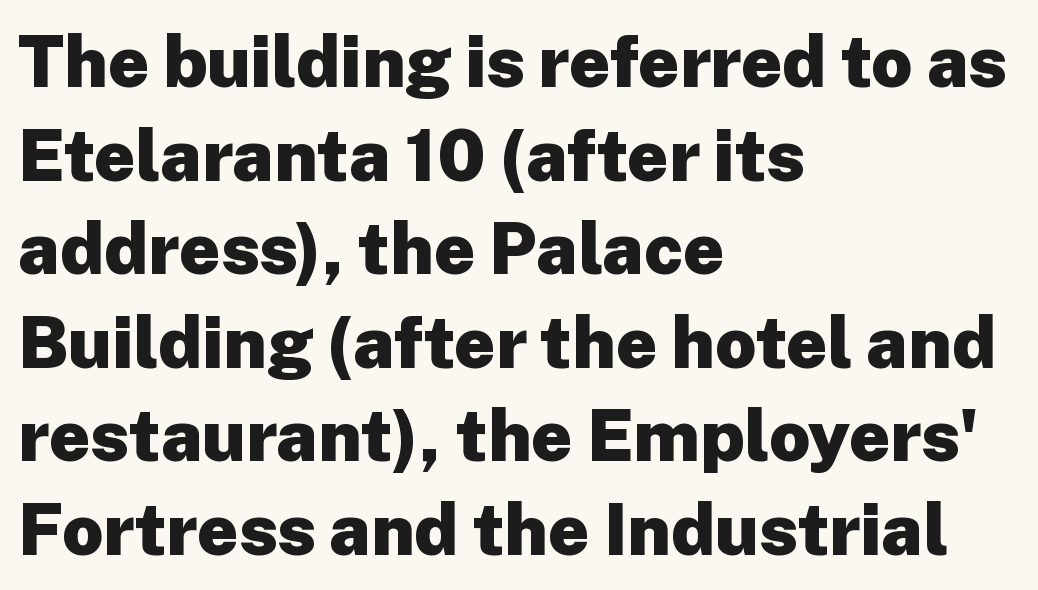
Q: Is the text bold? A: Yes.
Q: Is the text italic (slanted)? A: No, it is upright.
Q: Is the typeface a serif or a sans-serif typeface? A: Sans-serif.
Q: Is the text underlined? A: No.
Q: How is the paragraph aligned? A: Left-aligned.
Q: Is the spacing between letters normal or unusually wide? A: Normal.
Q: Is the spacing between lines tight, normal or loose? A: Normal.
Q: Width (condensed, normal, or wide)? A: Normal.
Q: Stroke contrast? A: Low.
Q: x-height? A: Medium.
Q: Monospaced? A: No.
